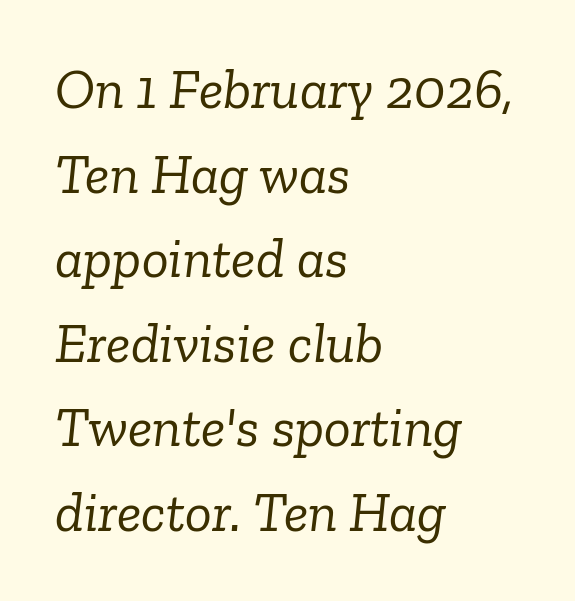
The image shows 56 px light serif type, italic (leaning right); set left-aligned, normal line spacing (1.51x), normal letter spacing, not underlined; low stroke contrast and a medium x-height.
